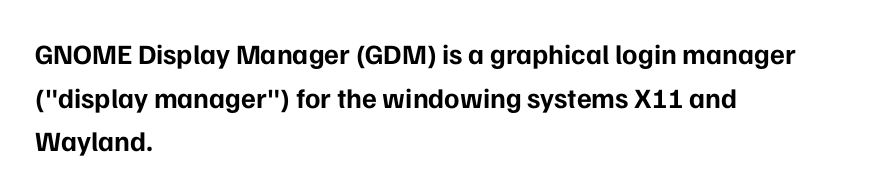
The image shows 28 px bold sans-serif type, upright; set left-aligned, normal line spacing (1.56x), normal letter spacing, not underlined; low stroke contrast and a medium x-height.
